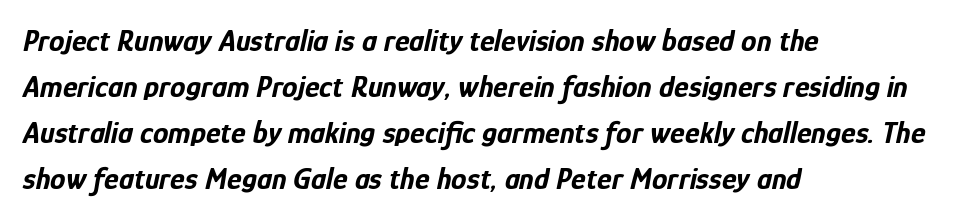
The image shows 31 px bold, condensed type, italic (leaning right); set left-aligned, normal line spacing (1.48x), normal letter spacing, not underlined; low stroke contrast and a medium x-height.
